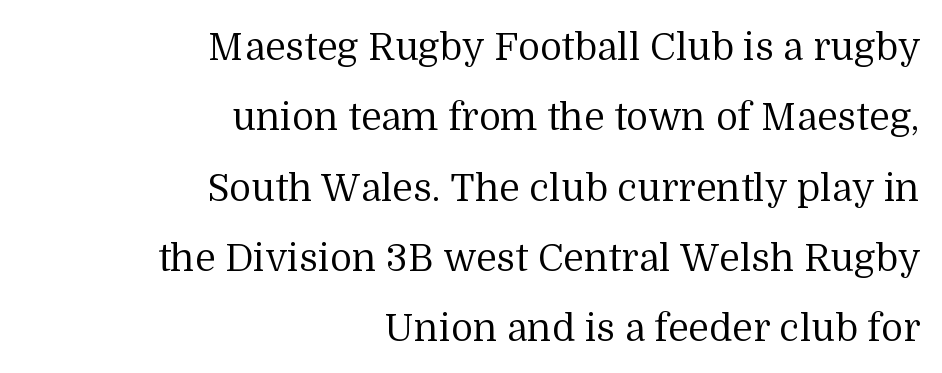
These glyphs show unthickened strokes, regular width or finer. A typesetter would call this proportional, since set widths differ per character. Does the copy run flush right? Yes — the right margin is perfectly even. Does the type have serifs? Yes, each stem ends in a small foot.
